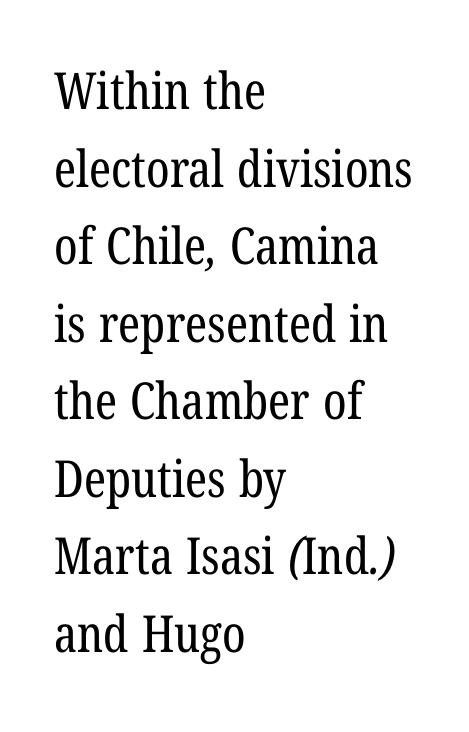
The image shows 51 px regular-weight, condensed serif type; set left-aligned, normal line spacing (1.52x), normal letter spacing, not underlined; low stroke contrast and a medium x-height.
